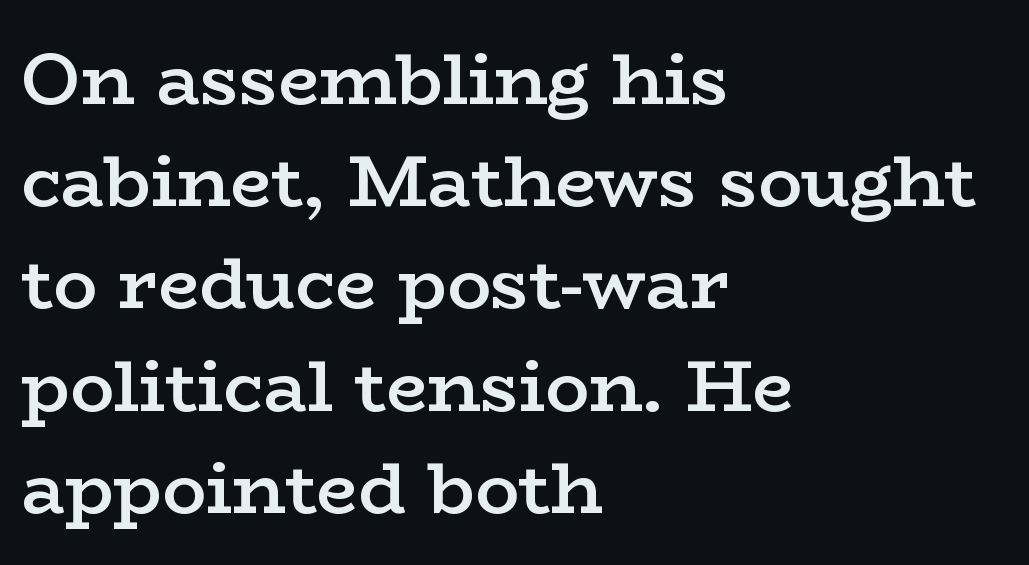
Q: Is the text bold? A: Semi-bold.
Q: Is the text italic (slanted)? A: No, it is upright.
Q: Is the typeface a serif or a sans-serif typeface? A: Serif.
Q: Is the text underlined? A: No.
Q: How is the paragraph aligned? A: Left-aligned.
Q: Is the spacing between letters normal or unusually wide? A: Normal.
Q: Is the spacing between lines tight, normal or loose? A: Normal.
Q: Width (condensed, normal, or wide)? A: Wide.
Q: Stroke contrast? A: Low.
Q: x-height? A: Medium.
Q: Monospaced? A: No.
